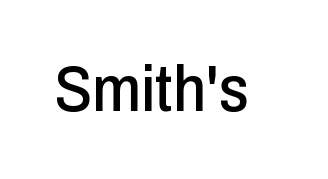
{"serif": "no", "italic": "no", "width": "condensed", "stroke_contrast": "low", "x_height": "medium", "monospaced": "no", "underline": "no", "letter_spacing": "normal", "letter_spacing_em": 0.0, "glyph_px": 64}
